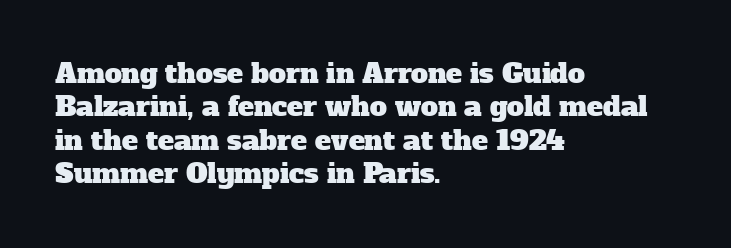
{"underline": "no", "align": "left", "line_spacing_ratio": 1.24, "letter_spacing": "normal", "letter_spacing_em": 0.0, "glyph_px": 27}
